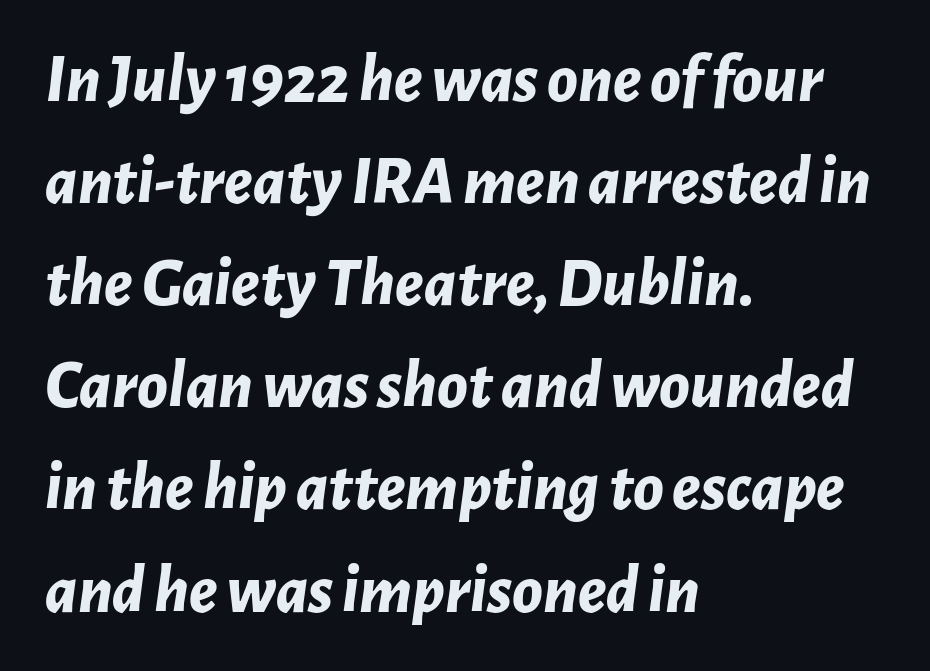
Q: Is the text bold? A: Yes.
Q: Is the text italic (slanted)? A: Yes, it leans right by about 7 degrees.
Q: Is the text underlined? A: No.
Q: How is the paragraph aligned? A: Left-aligned.
Q: Is the spacing between letters normal or unusually wide? A: Normal.
Q: Is the spacing between lines tight, normal or loose? A: Normal.
Q: Width (condensed, normal, or wide)? A: Normal.
Q: Stroke contrast? A: Low.
Q: x-height? A: Medium.
Q: Monospaced? A: No.
